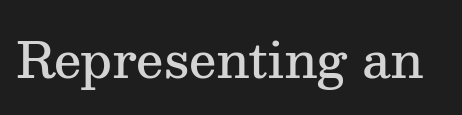
Ordinary non-slanted type is in use. Spacing verdict: proportional, widths tailored to each character. Unlike a clean sans, this face finishes its strokes with serifs. Characters follow at the spacing the type designer built in.
